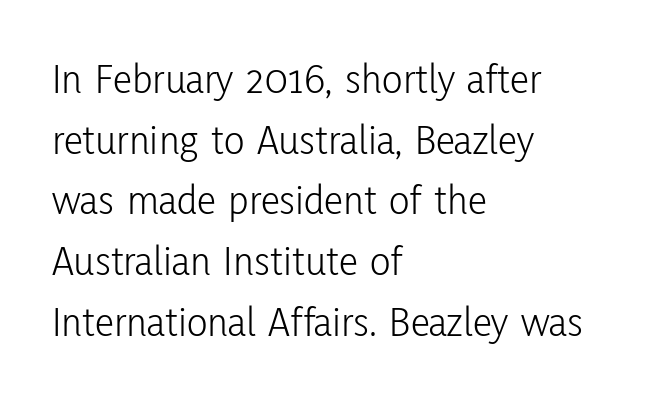
The image shows 43 px light, condensed sans-serif type, upright; set left-aligned, normal line spacing (1.41x), normal letter spacing, not underlined; low stroke contrast and a medium x-height.
